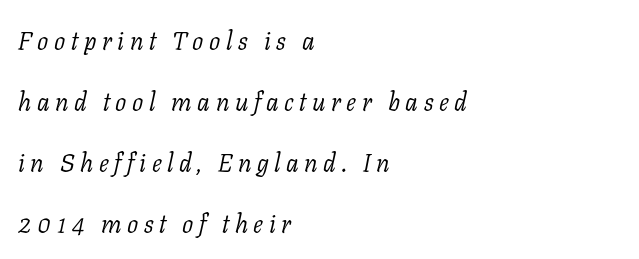
The image shows 25 px text type, italic (leaning right); set left-aligned, loose line spacing (2.44x), unusually wide letter spacing (+0.22 em), not underlined.
